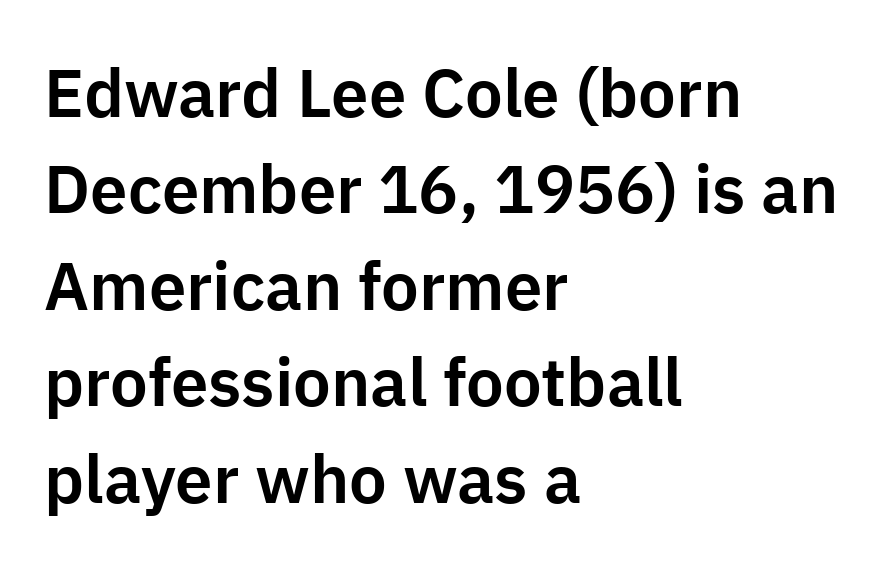
Horizontal bands of white between lines are of average thickness. The letters advance in unequal steps, a hallmark of proportional type. Between one letter and the next there's only the usual sliver of space. The setting favours the left margin, as ordinary paragraphs usually do.
